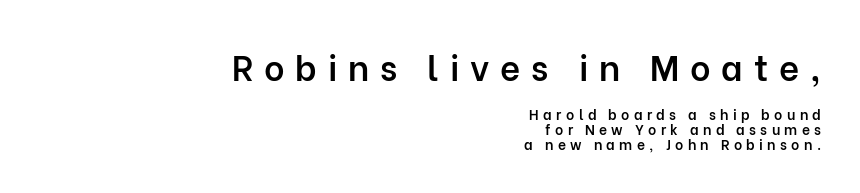
{"serif": "no", "italic": "no", "bold": "semi", "weight": "semibold", "width": "normal", "stroke_contrast": "low", "x_height": "medium", "monospaced": "no", "underline": "no", "align": "right", "line_spacing": "tight", "line_spacing_ratio": 1.04, "letter_spacing": "wide", "letter_spacing_em": 0.31, "larger_block": "first", "size_ratio": 2.5, "glyph_px": 35}
